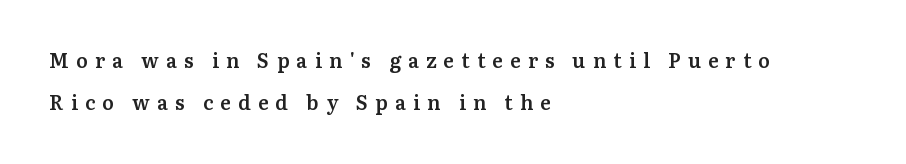
Q: Is the text bold? A: Semi-bold.
Q: Is the text italic (slanted)? A: No, it is upright.
Q: Is the text underlined? A: No.
Q: How is the paragraph aligned? A: Left-aligned.
Q: Is the spacing between letters normal or unusually wide? A: Unusually wide.
Q: Is the spacing between lines tight, normal or loose? A: Loose.
